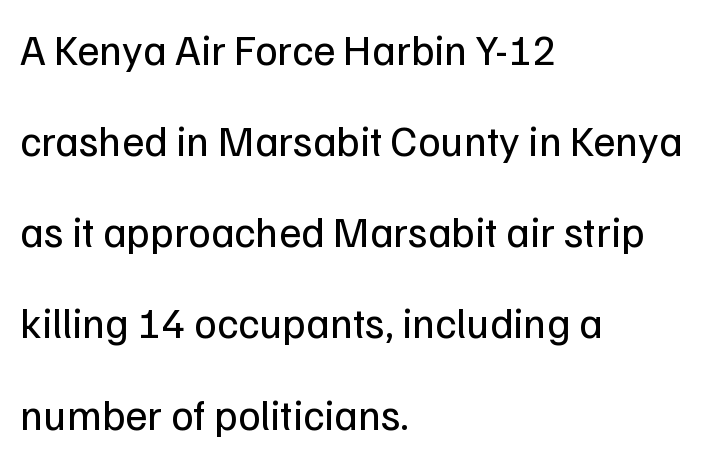
Look at the tracking — it's just the regular setting, nothing added. Notice the wide empty band between every row — that's loose leading. Stroke thickness stays within the range of a standard reading face or lighter. Spacing verdict: proportional, widths tailored to each character. This sample uses an upright cut, with every glyph sitting square on the baseline. The lines in this sample share a left origin and differ only in where they stop.
